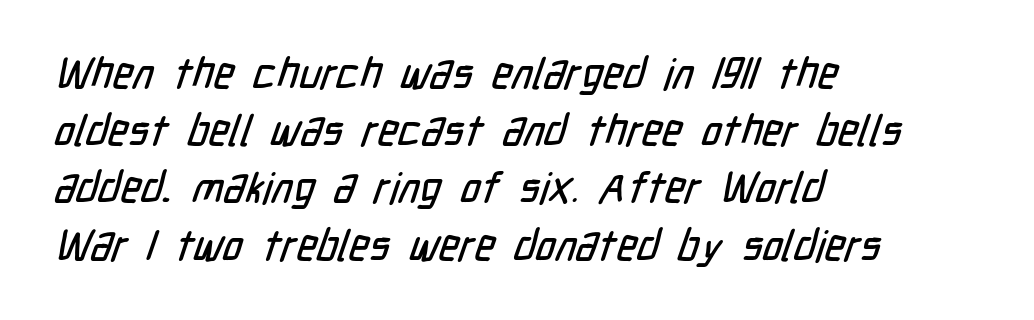
Q: Is the typeface a serif or a sans-serif typeface? A: Sans-serif.
Q: Is the text underlined? A: No.
Q: How is the paragraph aligned? A: Left-aligned.
Q: Is the spacing between letters normal or unusually wide? A: Normal.
Q: Is the spacing between lines tight, normal or loose? A: Normal.
Q: Width (condensed, normal, or wide)? A: Condensed.
Q: Stroke contrast? A: Low.
Q: x-height? A: Medium.
Q: Monospaced? A: No.
